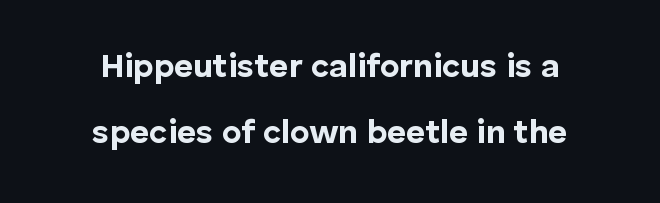
The image shows 33 px bold sans-serif type, upright; set loose line spacing (2.01x), normal letter spacing, not underlined; low stroke contrast and a medium x-height.
